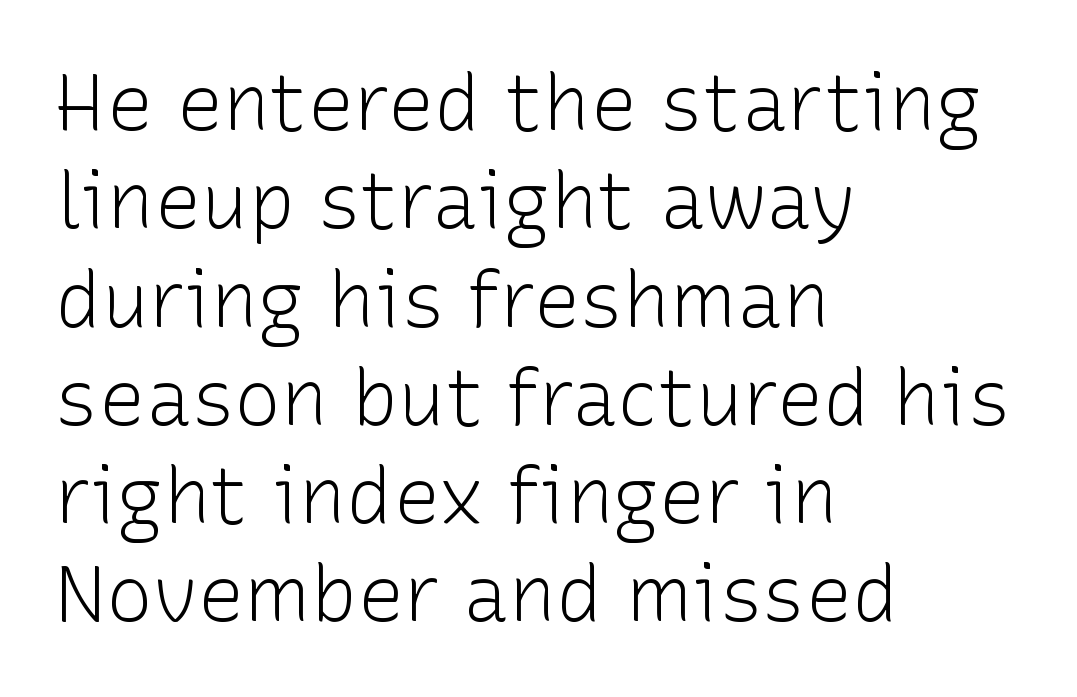
{"serif": "no", "italic": "no", "bold": "no", "weight": "light", "width": "normal", "stroke_contrast": "low", "x_height": "medium", "monospaced": "no", "underline": "no", "align": "left", "line_spacing": "normal", "line_spacing_ratio": 1.26, "letter_spacing": "normal", "letter_spacing_em": 0.0, "glyph_px": 78}
